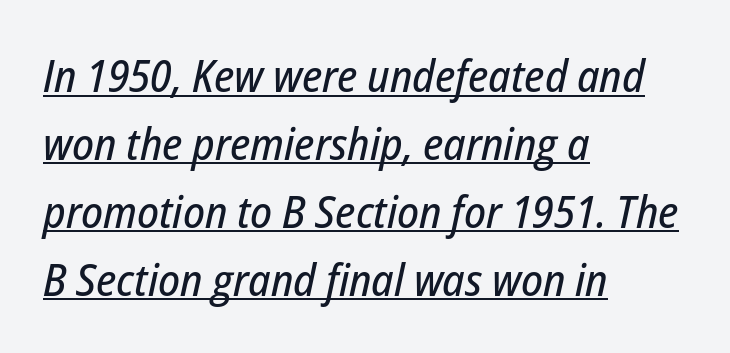
{"italic": "yes", "lean": "right", "slant_degrees": 12, "width": "condensed", "stroke_contrast": "low", "x_height": "medium", "monospaced": "no", "underline": "yes", "align": "left", "line_spacing": "normal", "line_spacing_ratio": 1.51, "letter_spacing": "normal", "letter_spacing_em": 0.0, "glyph_px": 45}
